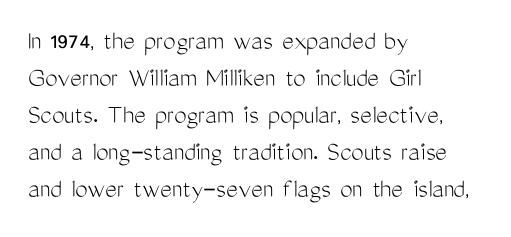
The image shows 28 px light, condensed sans-serif type, upright; set left-aligned, normal line spacing (1.32x), normal letter spacing, not underlined; medium stroke contrast and a medium x-height.
